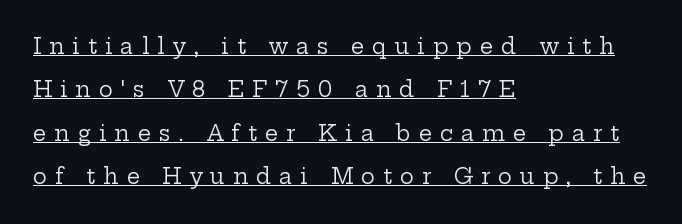
The image shows 21 px text type, upright; set left-aligned, loose line spacing (2.07x), unusually wide letter spacing (+0.38 em), underlined.
